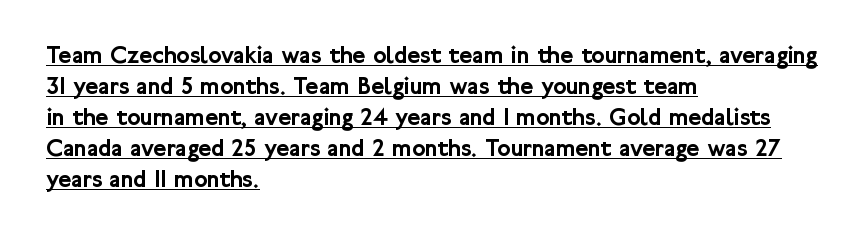
Q: Is the text italic (slanted)? A: No, it is upright.
Q: Is the text underlined? A: Yes.
Q: How is the paragraph aligned? A: Left-aligned.
Q: Is the spacing between letters normal or unusually wide? A: Normal.
